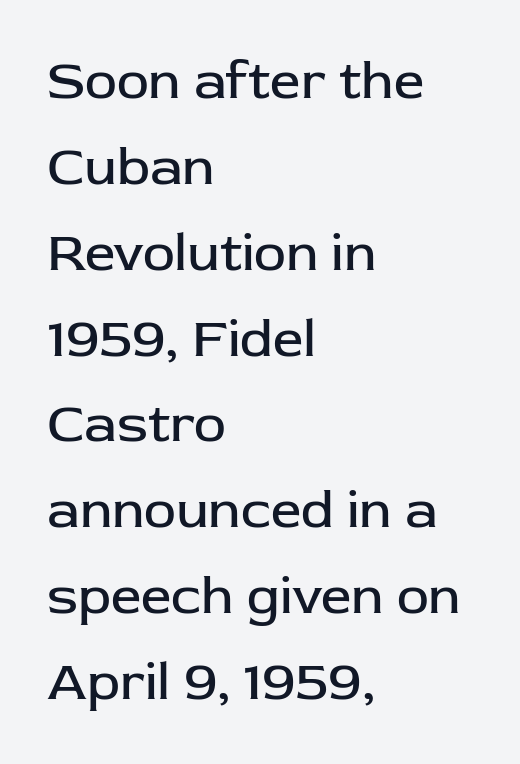
{"serif": "no", "italic": "no", "bold": "no", "weight": "regular", "width": "normal", "stroke_contrast": "low", "x_height": "medium", "monospaced": "no", "underline": "no", "align": "left", "line_spacing": "normal", "line_spacing_ratio": 1.59, "letter_spacing": "normal", "letter_spacing_em": 0.0, "glyph_px": 54}
